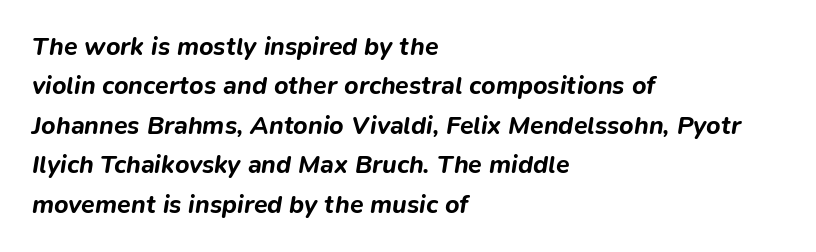
The image shows 25 px bold type, italic (leaning right); set left-aligned, normal line spacing (1.58x), normal letter spacing, not underlined.
